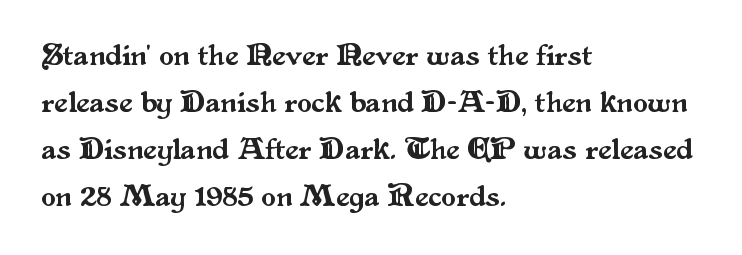
Unmarked baselines from the first word to the last. Posture: straight, roman, zero tilt. The designer went with a serif here, giving each stem small feet. The rendering keeps characters at their native spacing.
